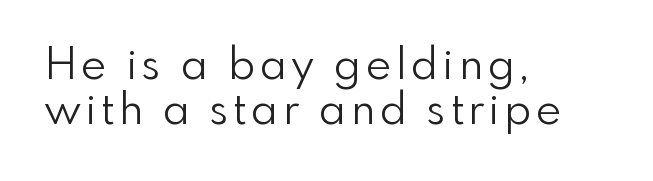
Q: Is the text bold? A: No.
Q: Is the text italic (slanted)? A: No, it is upright.
Q: Is the typeface a serif or a sans-serif typeface? A: Sans-serif.
Q: Is the text underlined? A: No.
Q: How is the paragraph aligned? A: Left-aligned.
Q: Is the spacing between lines tight, normal or loose? A: Tight.
Q: Width (condensed, normal, or wide)? A: Normal.
Q: x-height? A: Small.
Q: Monospaced? A: No.
